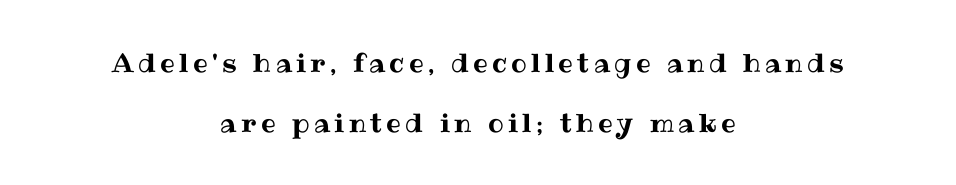
The image shows 26 px text type, upright; set centered, loose line spacing (2.29x), not underlined.
